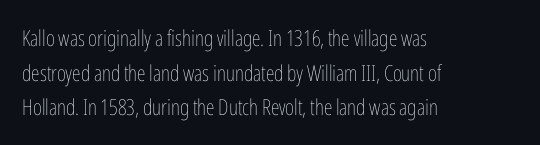
{"italic": "no", "bold": "no", "underline": "no", "align": "left", "line_spacing": "normal", "line_spacing_ratio": 1.57, "letter_spacing": "normal", "letter_spacing_em": 0.0, "glyph_px": 22}
